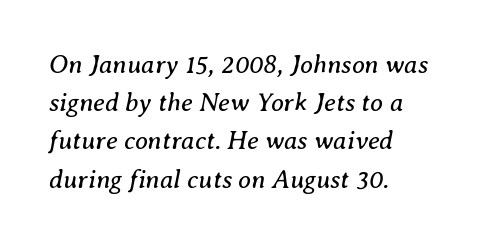
Q: Is the text bold? A: No.
Q: Is the text italic (slanted)? A: Yes, it leans right by about 8 degrees.
Q: Is the text underlined? A: No.
Q: How is the paragraph aligned? A: Left-aligned.
Q: Is the spacing between letters normal or unusually wide? A: Normal.
Q: Is the spacing between lines tight, normal or loose? A: Normal.
